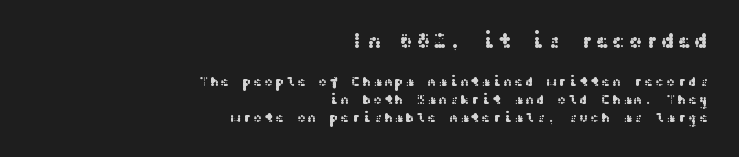
Q: Is the text italic (slanted)? A: No, it is upright.
Q: Is the text underlined? A: No.
Q: How is the paragraph aligned? A: Right-aligned.
Q: Is the spacing between lines tight, normal or loose? A: Normal.
Q: Which block of text is set in a larger size, the first (top) or the second (bottom)? A: The first (top) one.
